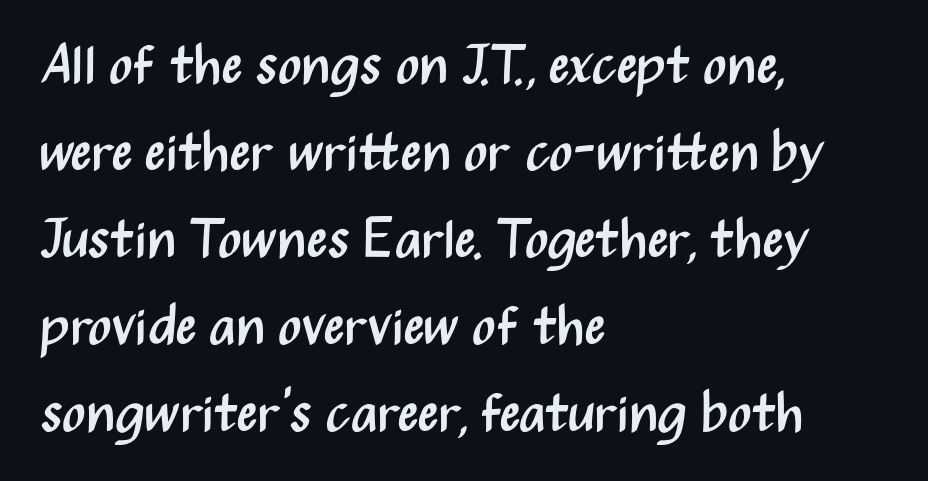
{"serif": "no", "italic": "no", "bold": "no", "weight": "regular", "width": "condensed", "stroke_contrast": "medium", "x_height": "medium", "monospaced": "no", "underline": "no", "align": "left", "line_spacing": "normal", "line_spacing_ratio": 1.58, "letter_spacing": "normal", "letter_spacing_em": 0.0, "glyph_px": 55}
